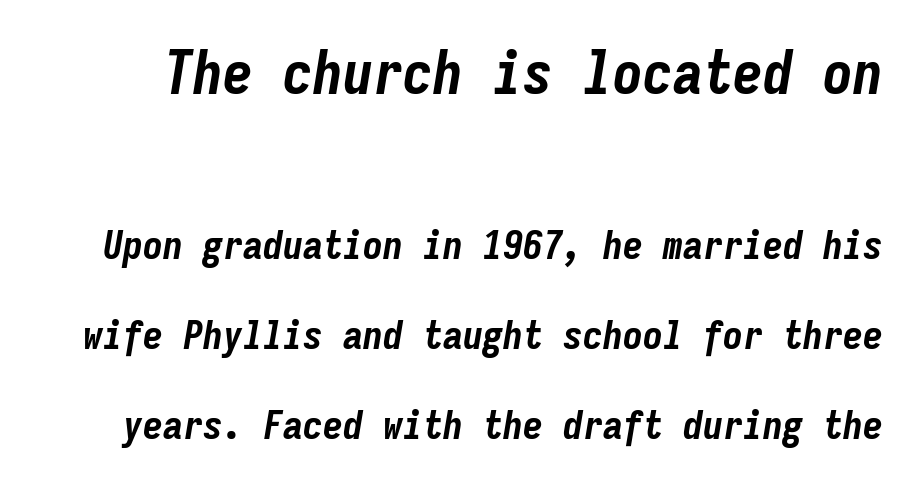
The image shows 60 px bold, condensed type, italic (leaning right), monospaced; set loose line spacing (2.26x), normal letter spacing, not underlined; the first (top) block is 1.5x larger; low stroke contrast and a medium x-height.
